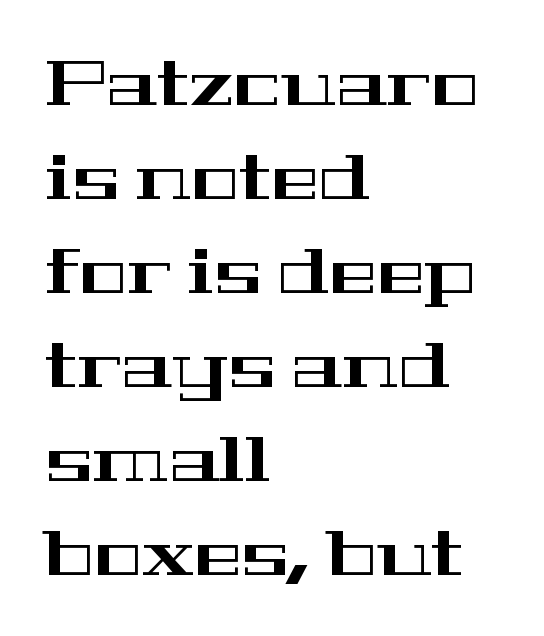
Unmarked baselines from the first word to the last. Note the varied advance widths — an 'i' is clearly narrower than an 'm'. Every stem runs plumb, perpendicular to the baseline. Observe the ordinary spacing: letters are neighbours, not strangers. Short and long lines alike share a common starting point at left.
